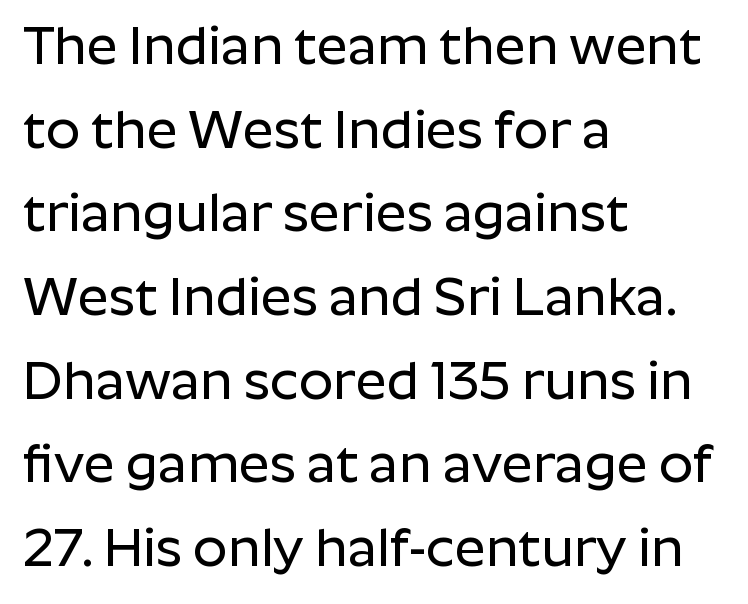
The image shows 54 px sans-serif type, upright; set left-aligned, normal line spacing (1.55x), normal letter spacing, not underlined; low stroke contrast and a medium x-height.
